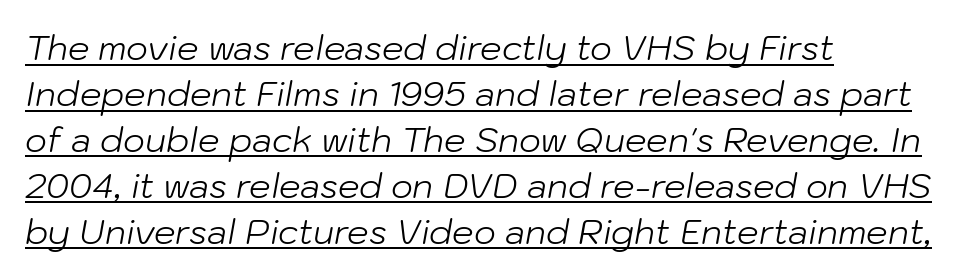
The image shows 34 px light type, italic (leaning right); set left-aligned, normal line spacing (1.35x), normal letter spacing, underlined; low stroke contrast and a medium x-height.
